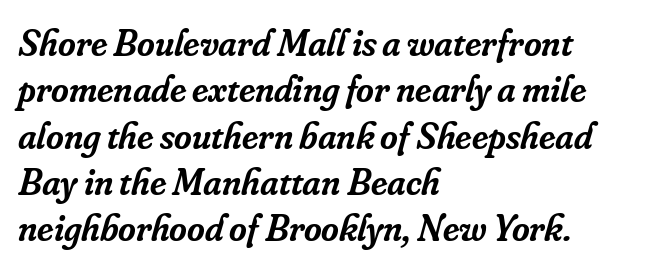
The image shows 38 px semibold serif type, italic (leaning right); set left-aligned, line spacing 1.22x, normal letter spacing, not underlined; low stroke contrast and a small x-height.
